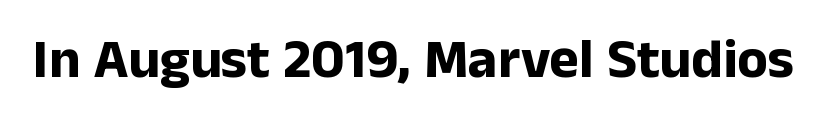
Q: Is the text bold? A: Yes.
Q: Is the text italic (slanted)? A: No, it is upright.
Q: Is the typeface a serif or a sans-serif typeface? A: Sans-serif.
Q: Is the text underlined? A: No.
Q: Is the spacing between letters normal or unusually wide? A: Normal.
Q: Width (condensed, normal, or wide)? A: Normal.
Q: Stroke contrast? A: Low.
Q: x-height? A: Medium.
Q: Monospaced? A: No.
